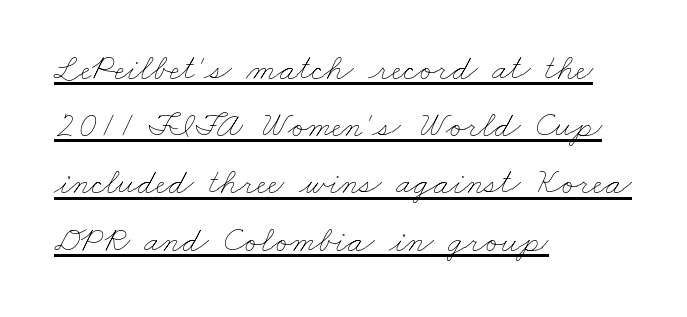
{"bold": "no", "weight": "thin", "width": "wide", "stroke_contrast": "low", "x_height": "small", "monospaced": "no", "underline": "yes", "align": "left", "line_spacing": "normal", "line_spacing_ratio": 1.59, "letter_spacing": "normal", "letter_spacing_em": 0.0, "glyph_px": 36}
